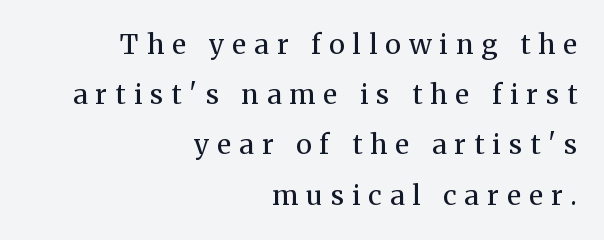
The image shows 27 px text type, upright; set right-aligned, line spacing 1.86x, unusually wide letter spacing (+0.31 em), not underlined.
